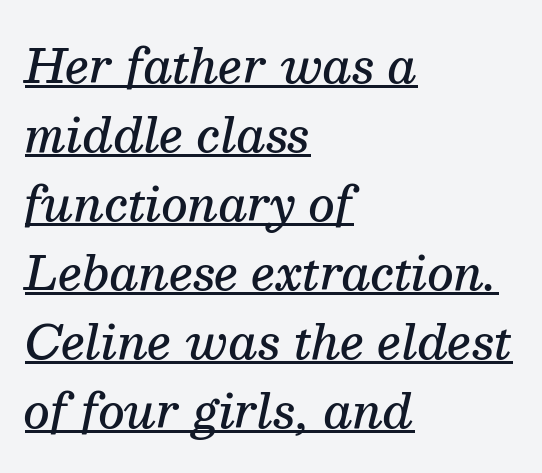
Q: Is the text bold? A: Semi-bold.
Q: Is the text italic (slanted)? A: Yes, it leans right by about 13 degrees.
Q: Is the typeface a serif or a sans-serif typeface? A: Serif.
Q: Is the text underlined? A: Yes.
Q: How is the paragraph aligned? A: Left-aligned.
Q: Is the spacing between letters normal or unusually wide? A: Normal.
Q: Is the spacing between lines tight, normal or loose? A: Normal.
Q: Width (condensed, normal, or wide)? A: Normal.
Q: Stroke contrast? A: Medium.
Q: x-height? A: Medium.
Q: Monospaced? A: No.
